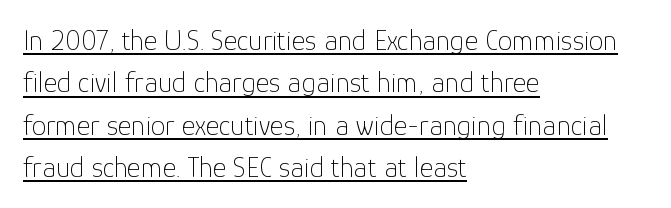
The weight tops out at a normal text grade. Note the varied advance widths — an 'i' is clearly narrower than an 'm'. Compared with a centered layout, this one pins lines to the left instead. Are there feet on the stems? There aren't — it's a sans.
